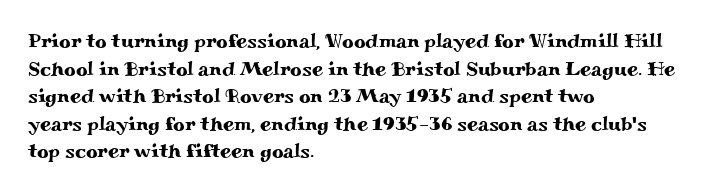
The block of text has a typical density, with ordinary space between rows. The letters stand straight up with perfectly vertical stems. Line starts are locked; line ends wander. Between one letter and the next there's only the usual sliver of space. Type without underlining.
